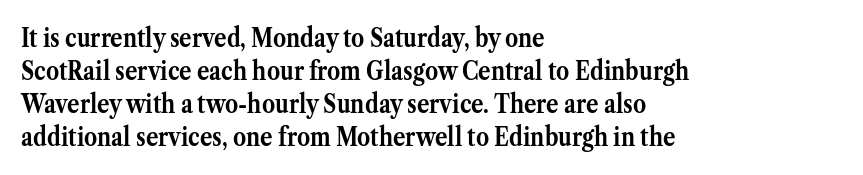
{"italic": "no", "bold": "yes", "underline": "no", "align": "left", "line_spacing": "normal", "line_spacing_ratio": 1.27, "letter_spacing": "normal", "letter_spacing_em": 0.0, "glyph_px": 26}
